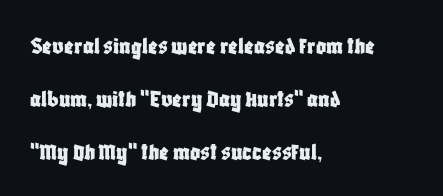
The image shows 25 px text type, upright; set left-aligned, loose line spacing (2.12x), normal letter spacing, not underlined.
